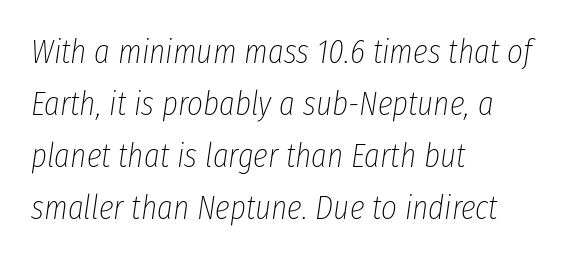
Q: Is the text bold? A: No.
Q: Is the text italic (slanted)? A: Yes, it leans right by about 8 degrees.
Q: Is the text underlined? A: No.
Q: How is the paragraph aligned? A: Left-aligned.
Q: Is the spacing between letters normal or unusually wide? A: Normal.
Q: Is the spacing between lines tight, normal or loose? A: Normal.
Q: Width (condensed, normal, or wide)? A: Condensed.
Q: Stroke contrast? A: Low.
Q: x-height? A: Medium.
Q: Monospaced? A: No.
